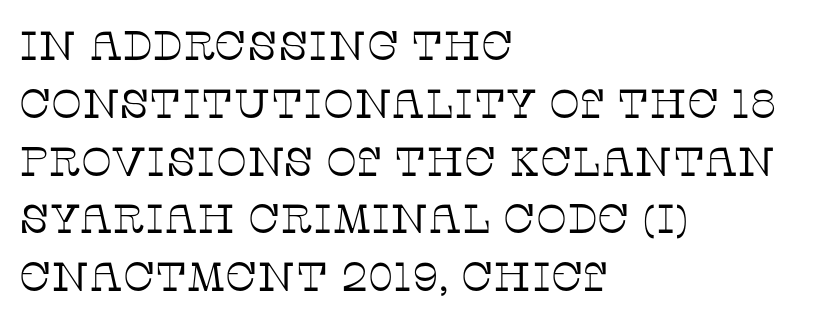
Think of a printed novel: that variable character pitch is what you see here. Type style note: has serifs. A roman cut, with each character standing at attention. The line texture is even and compact thanks to regular tracking. The strokes are not fattened; the text isn't bold. If you drew a ruler down the left edge, every line would touch it.
